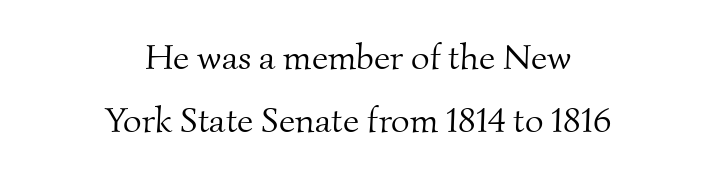
The image shows 36 px light serif type; set centered, line spacing 1.74x, normal letter spacing, not underlined; medium stroke contrast and a small x-height.
